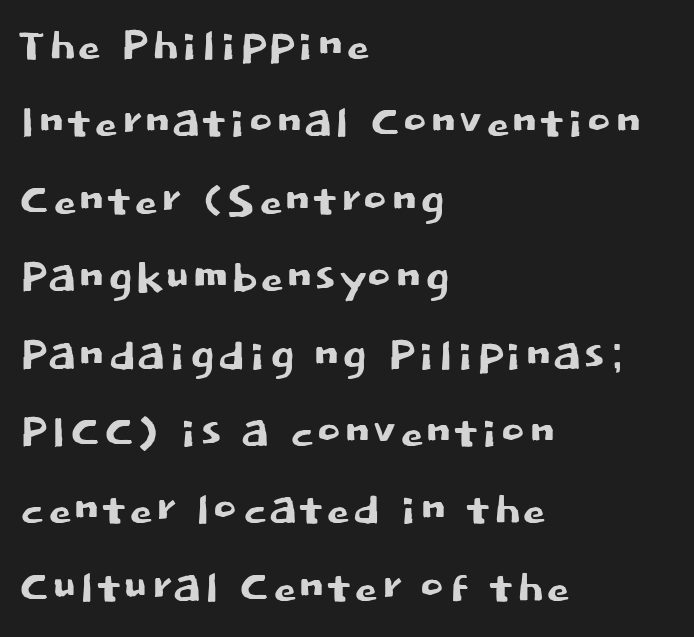
Every character sits straight up, as roman type does. These lines stack with their left ends in a neat column. Does the type have serifs? No, each stem ends abruptly. The foot of each line stays bare and open. Leading: standard.
